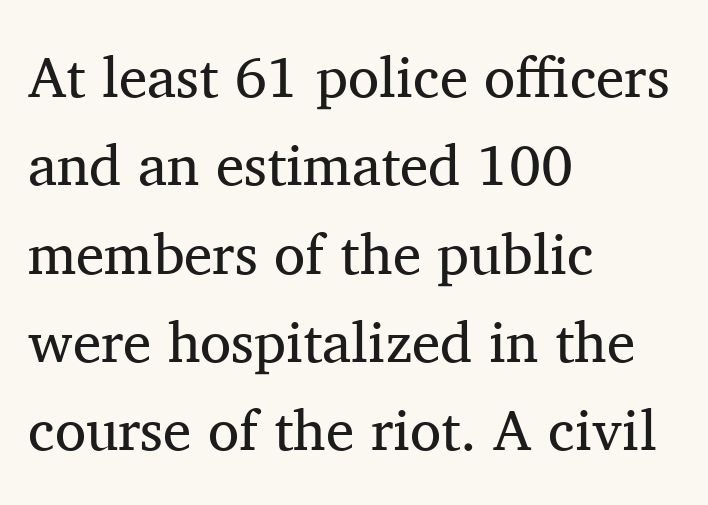
The image shows 57 px regular-weight serif type, upright; set left-aligned, normal line spacing (1.55x), normal letter spacing, not underlined; medium stroke contrast and a medium x-height.
